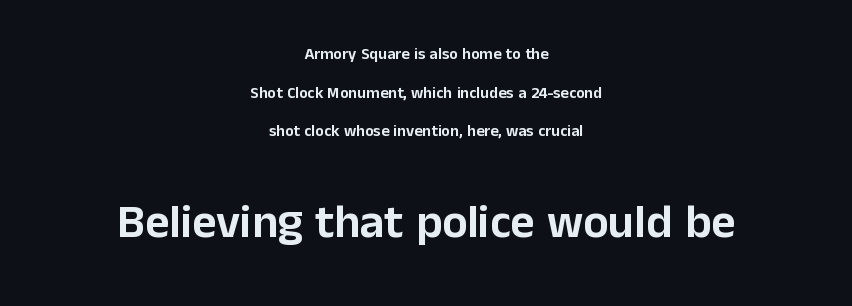
The axis of the letterforms is exactly vertical. Small over large — that's the arrangement of the two blocks here. No word sits above an underline. Here the glyphs are tracked normally, forming tight word shapes.
